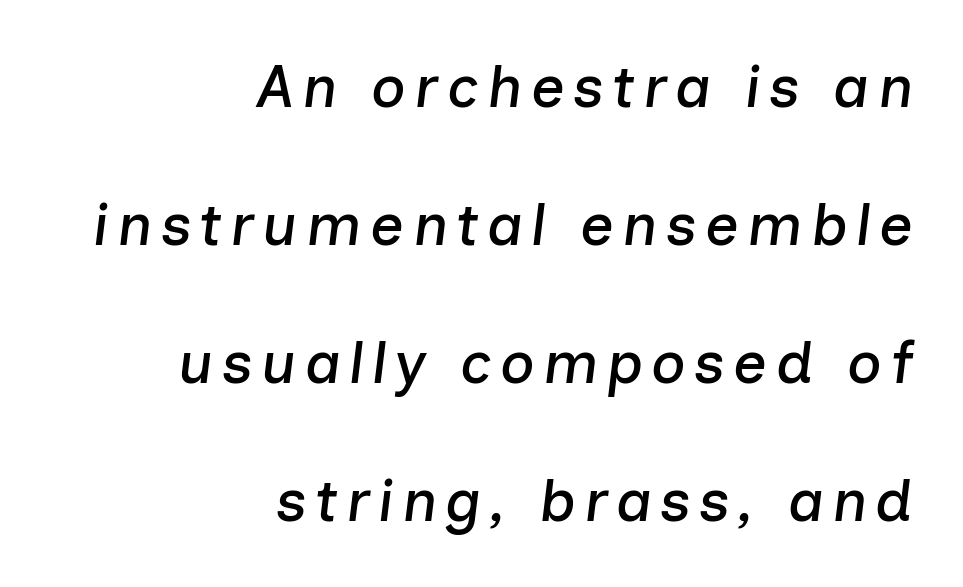
{"italic": "yes", "lean": "right", "slant_degrees": 7, "width": "normal", "stroke_contrast": "low", "x_height": "medium", "monospaced": "no", "underline": "no", "align": "right", "line_spacing": "loose", "line_spacing_ratio": 2.34, "glyph_px": 59}
